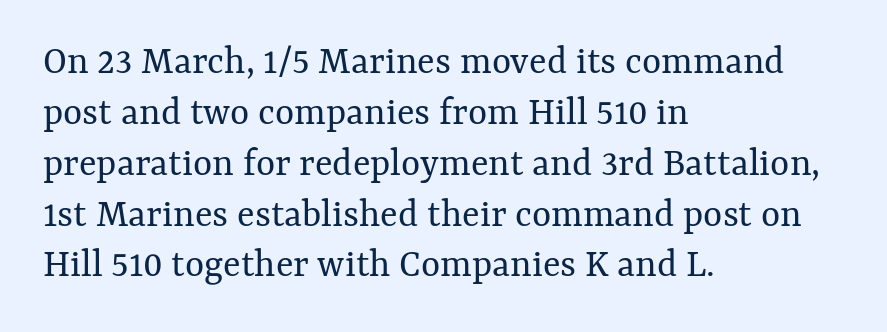
The image shows 41 px regular-weight type, upright; set left-aligned, line spacing 1.24x, normal letter spacing, not underlined; medium stroke contrast and a medium x-height.
